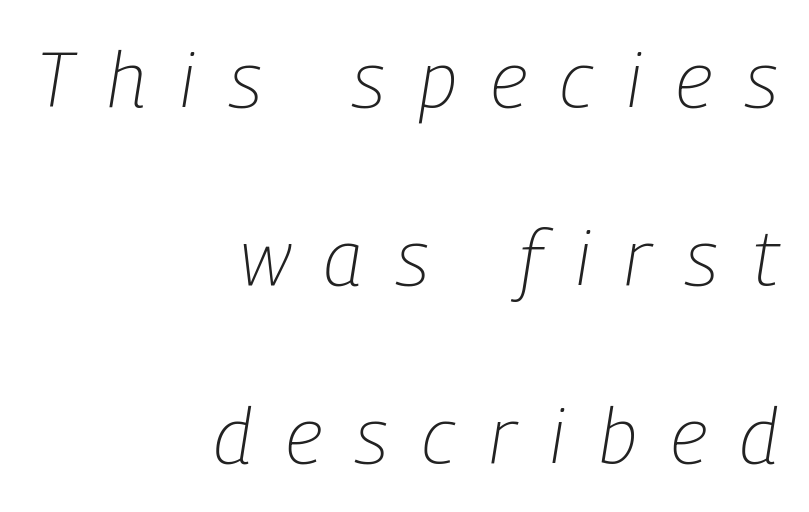
Q: Is the text bold? A: No.
Q: Is the text italic (slanted)? A: Yes, it leans right by about 9 degrees.
Q: Is the text underlined? A: No.
Q: How is the paragraph aligned? A: Right-aligned.
Q: Is the spacing between letters normal or unusually wide? A: Unusually wide.
Q: Is the spacing between lines tight, normal or loose? A: Loose.
Q: Width (condensed, normal, or wide)? A: Condensed.
Q: Stroke contrast? A: Low.
Q: x-height? A: Medium.
Q: Monospaced? A: No.
